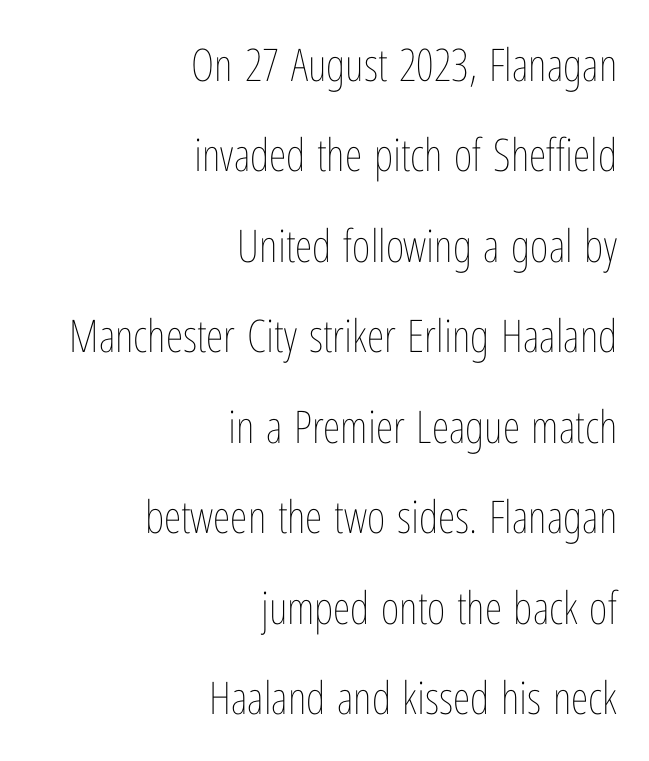
The image shows 45 px thin, condensed type, upright; set right-aligned, loose line spacing (2.01x), normal letter spacing, not underlined; low stroke contrast and a medium x-height.
